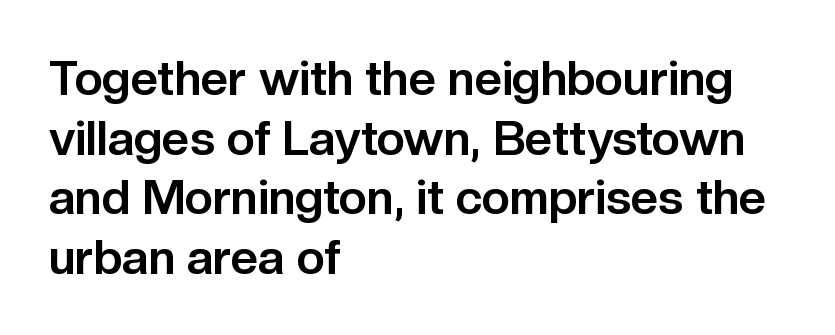
The lines in this sample share a left origin and differ only in where they stop. No italicization has been applied; the sample stays upright. Proportional: the letters do not fall into vertical columns. A full-strength bold gives these letters their thick strokes. Unmarked baselines from the first word to the last. What stands out about the letter spacing? Nothing — it is the standard amount.
